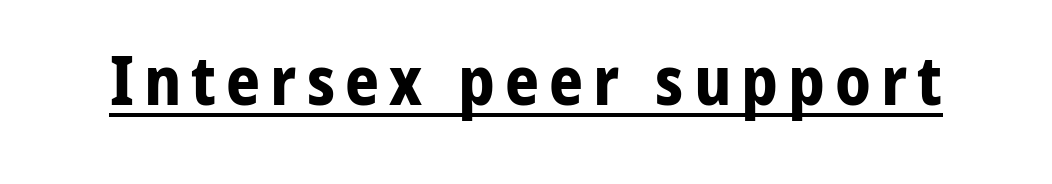
Q: Is the text bold? A: Yes.
Q: Is the text italic (slanted)? A: No, it is upright.
Q: Is the typeface a serif or a sans-serif typeface? A: Sans-serif.
Q: Is the text underlined? A: Yes.
Q: Width (condensed, normal, or wide)? A: Normal.
Q: Stroke contrast? A: Low.
Q: x-height? A: Medium.
Q: Monospaced? A: No.
